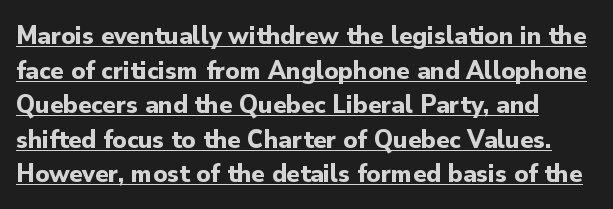
{"italic": "no", "bold": "yes", "underline": "yes", "align": "left", "line_spacing": "normal", "line_spacing_ratio": 1.28, "letter_spacing": "normal", "letter_spacing_em": 0.0, "glyph_px": 27}
